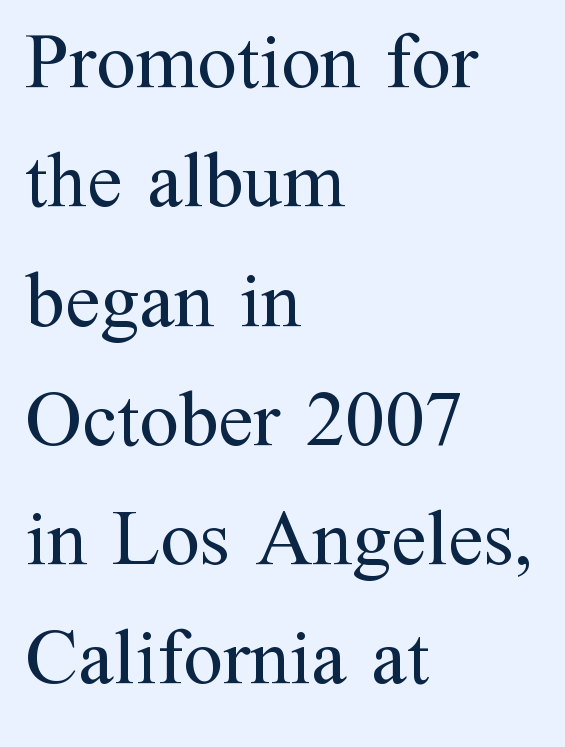
{"serif": "yes", "italic": "no", "bold": "no", "weight": "regular", "width": "normal", "stroke_contrast": "medium", "x_height": "medium", "monospaced": "no", "underline": "no", "align": "left", "line_spacing": "normal", "line_spacing_ratio": 1.51, "letter_spacing": "normal", "letter_spacing_em": 0.0, "glyph_px": 79}
